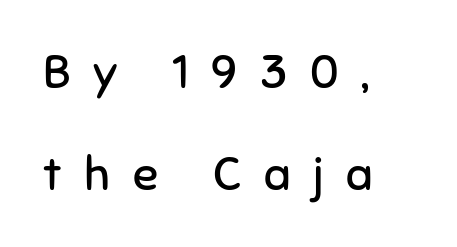
{"serif": "no", "italic": "no", "bold": "no", "weight": "regular", "width": "normal", "stroke_contrast": "low", "x_height": "medium", "monospaced": "no", "underline": "no", "align": "left", "line_spacing": "loose", "line_spacing_ratio": 2.17, "letter_spacing": "wide", "letter_spacing_em": 0.48, "glyph_px": 47}
